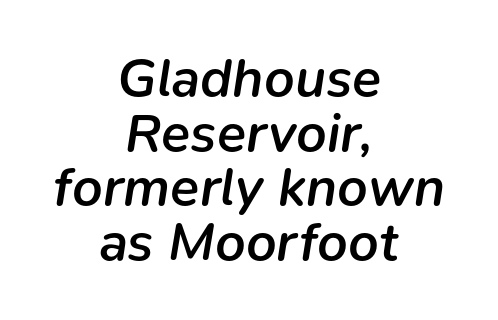
The image shows 54 px semibold type, italic (leaning right); set centered, tight line spacing (1.01x), normal letter spacing, not underlined; low stroke contrast and a medium x-height.
